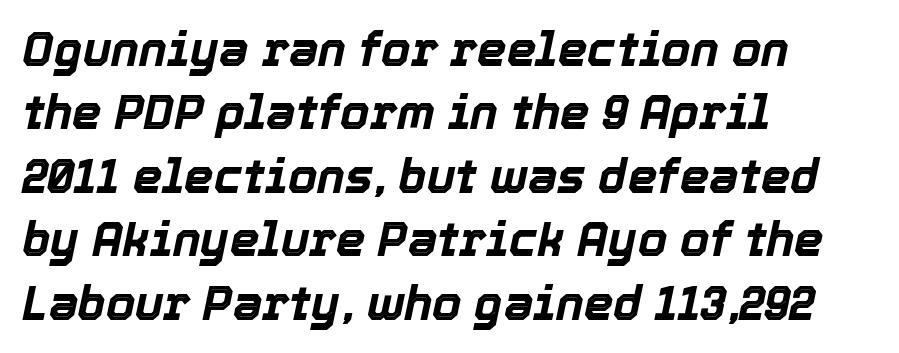
{"italic": "yes", "lean": "right", "slant_degrees": 12, "bold": "yes", "weight": "bold", "width": "normal", "x_height": "medium", "monospaced": "no", "underline": "no", "align": "left", "line_spacing": "normal", "line_spacing_ratio": 1.35, "letter_spacing": "normal", "letter_spacing_em": 0.0, "glyph_px": 47}
